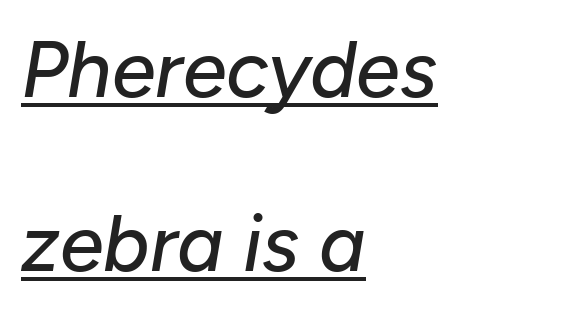
The image shows 79 px text type, italic (leaning right); set left-aligned, loose line spacing (2.2x), normal letter spacing, underlined; low stroke contrast and a medium x-height.
